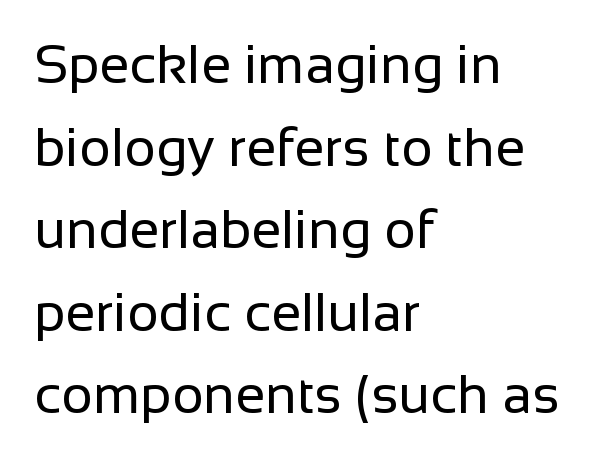
The image shows 54 px regular-weight sans-serif type, upright; set left-aligned, normal line spacing (1.53x), normal letter spacing, not underlined; low stroke contrast and a medium x-height.
